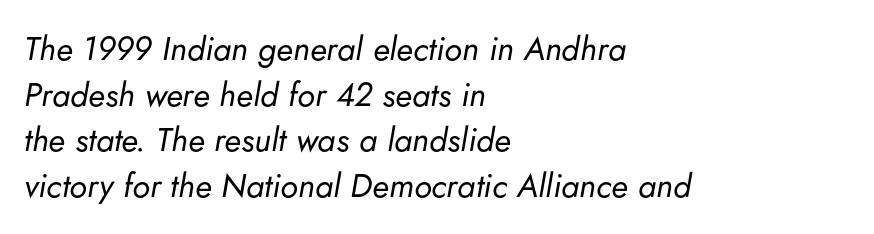
Q: Is the text bold? A: No.
Q: Is the text italic (slanted)? A: Yes, it leans right by about 5 degrees.
Q: Is the text underlined? A: No.
Q: How is the paragraph aligned? A: Left-aligned.
Q: Is the spacing between letters normal or unusually wide? A: Normal.
Q: Is the spacing between lines tight, normal or loose? A: Normal.
Q: Width (condensed, normal, or wide)? A: Normal.
Q: Stroke contrast? A: Low.
Q: x-height? A: Small.
Q: Monospaced? A: No.
